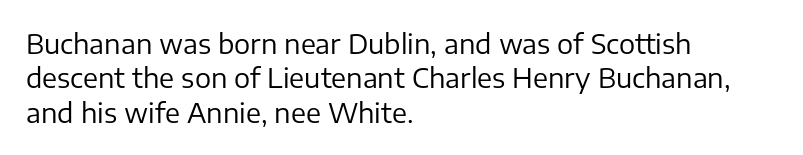
{"italic": "no", "bold": "no", "underline": "no", "align": "left", "line_spacing": "normal", "line_spacing_ratio": 1.27, "letter_spacing": "normal", "letter_spacing_em": 0.0, "glyph_px": 27}
